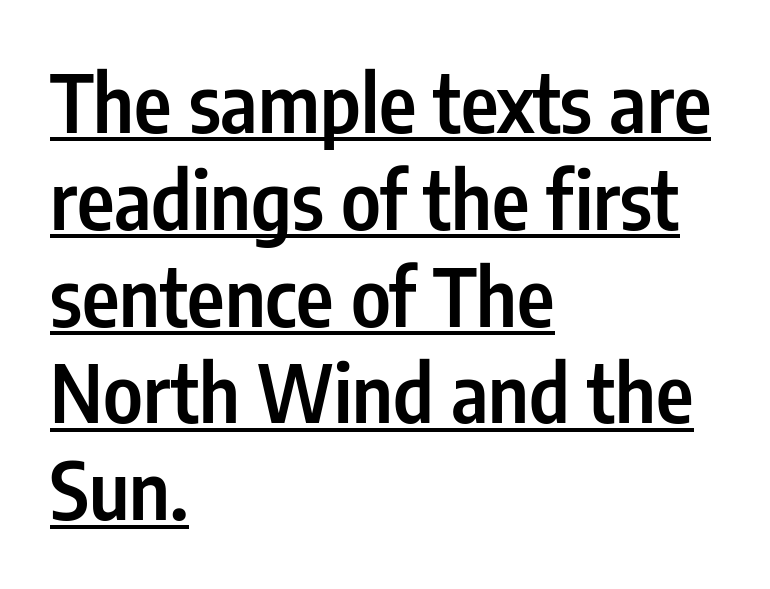
Q: Is the text bold? A: Semi-bold.
Q: Is the text italic (slanted)? A: No, it is upright.
Q: Is the typeface a serif or a sans-serif typeface? A: Sans-serif.
Q: Is the text underlined? A: Yes.
Q: How is the paragraph aligned? A: Left-aligned.
Q: Is the spacing between letters normal or unusually wide? A: Normal.
Q: Width (condensed, normal, or wide)? A: Condensed.
Q: Stroke contrast? A: Low.
Q: x-height? A: Medium.
Q: Monospaced? A: No.
